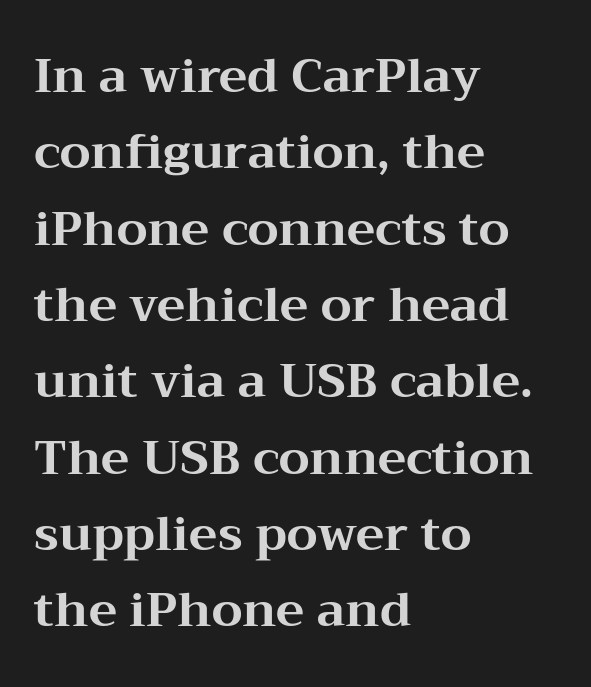
You'd pick this weight for a headline — it's a proper bold. Honestly, there is no underline to notice here at all. The axis of the letterforms is exactly vertical. The text was rendered using a seriffed face with decorative stroke endings. The typesetter chose a ragged-right arrangement here.
